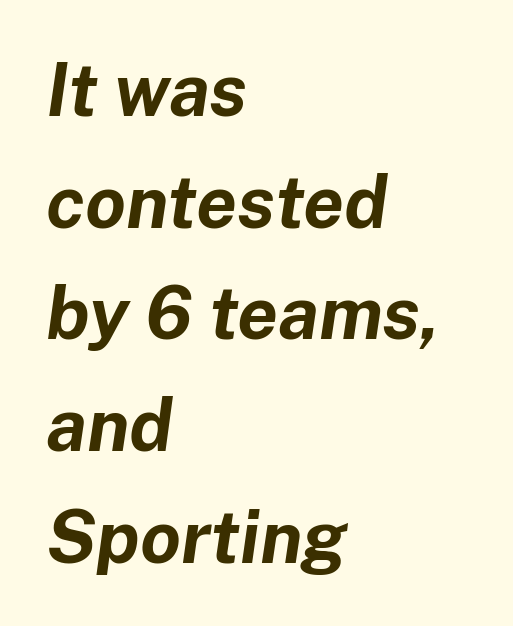
Q: Is the text bold? A: Yes.
Q: Is the text italic (slanted)? A: Yes, it leans right by about 8 degrees.
Q: Is the text underlined? A: No.
Q: How is the paragraph aligned? A: Left-aligned.
Q: Is the spacing between letters normal or unusually wide? A: Normal.
Q: Is the spacing between lines tight, normal or loose? A: Normal.
Q: Width (condensed, normal, or wide)? A: Normal.
Q: Stroke contrast? A: Low.
Q: x-height? A: Medium.
Q: Monospaced? A: No.
